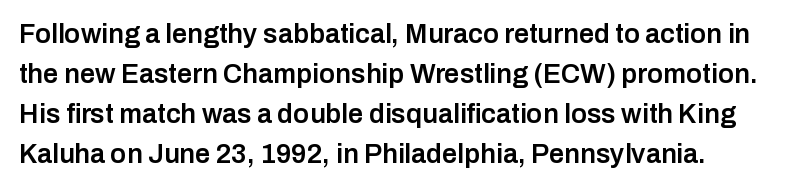
The designer left line spacing at the default. The font is running at a semibold setting, under full bold. Each word holds together tightly as a unit, with standard inter-letter gaps. Any mark beneath the type? The region is blank. When letters stand straight like this, we call the style roman or upright.
